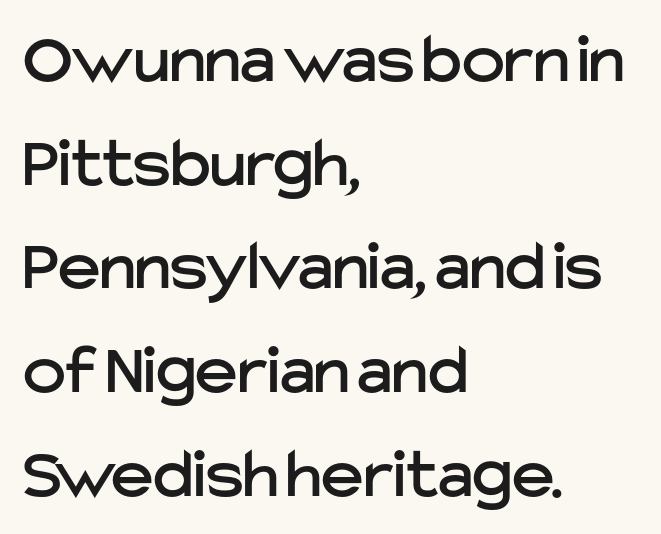
The image shows 72 px sans-serif type, upright; set left-aligned, normal line spacing (1.44x), normal letter spacing, not underlined; low stroke contrast and a medium x-height.
